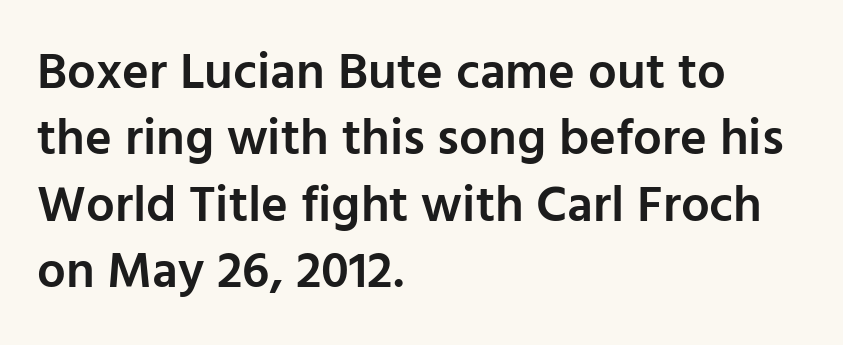
The image shows 51 px semibold sans-serif type, upright; set left-aligned, normal line spacing (1.3x), normal letter spacing, not underlined; low stroke contrast and a medium x-height.
